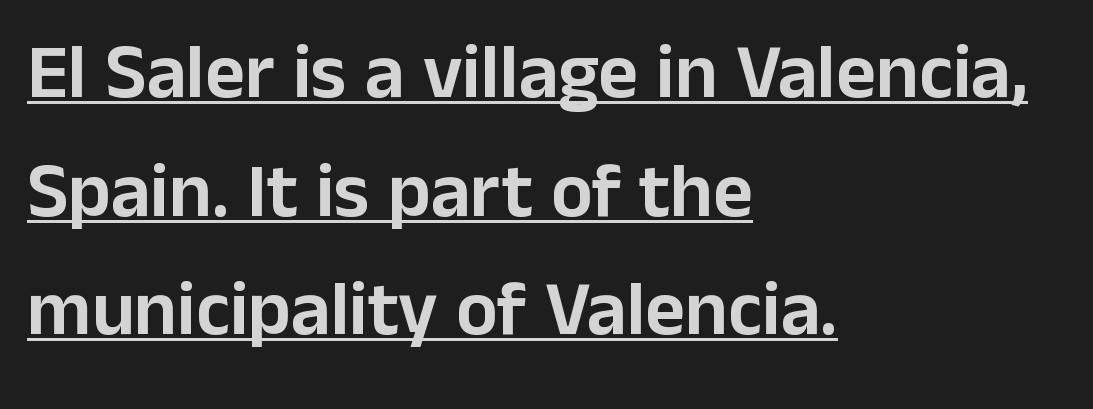
Q: Is the text italic (slanted)? A: No, it is upright.
Q: Is the typeface a serif or a sans-serif typeface? A: Sans-serif.
Q: Is the text underlined? A: Yes.
Q: How is the paragraph aligned? A: Left-aligned.
Q: Is the spacing between letters normal or unusually wide? A: Normal.
Q: Is the spacing between lines tight, normal or loose? A: Normal.
Q: Width (condensed, normal, or wide)? A: Normal.
Q: Stroke contrast? A: Low.
Q: x-height? A: Medium.
Q: Monospaced? A: No.
